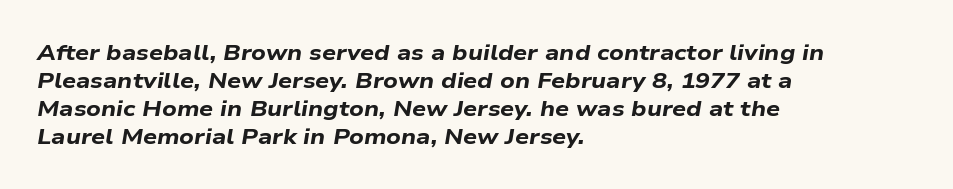
Q: Is the text bold? A: Yes.
Q: Is the text italic (slanted)? A: Yes, it leans right by about 9 degrees.
Q: Is the text underlined? A: No.
Q: How is the paragraph aligned? A: Left-aligned.
Q: Is the spacing between letters normal or unusually wide? A: Normal.
Q: Is the spacing between lines tight, normal or loose? A: Normal.
